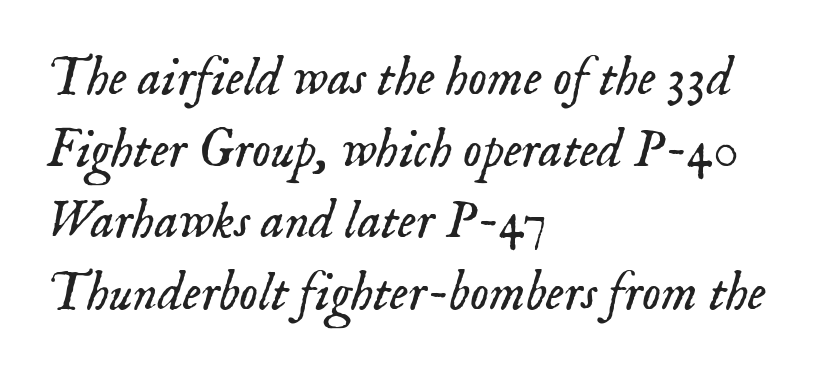
Q: Is the text bold? A: No.
Q: Is the text italic (slanted)? A: Yes, it leans right by about 18 degrees.
Q: Is the typeface a serif or a sans-serif typeface? A: Serif.
Q: Is the text underlined? A: No.
Q: How is the paragraph aligned? A: Left-aligned.
Q: Is the spacing between letters normal or unusually wide? A: Normal.
Q: Is the spacing between lines tight, normal or loose? A: Normal.
Q: Width (condensed, normal, or wide)? A: Normal.
Q: Stroke contrast? A: Low.
Q: x-height? A: Small.
Q: Monospaced? A: No.
